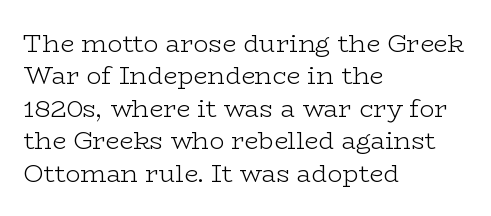
Q: Is the text bold? A: No.
Q: Is the text italic (slanted)? A: No, it is upright.
Q: Is the text underlined? A: No.
Q: How is the paragraph aligned? A: Left-aligned.
Q: Is the spacing between letters normal or unusually wide? A: Normal.
Q: Is the spacing between lines tight, normal or loose? A: Normal.
